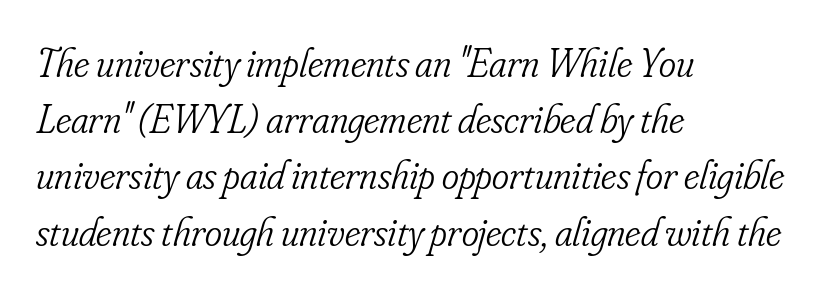
The image shows 41 px light, condensed serif type, italic (leaning right); set left-aligned, normal line spacing (1.37x), normal letter spacing, not underlined; low stroke contrast and a small x-height.
